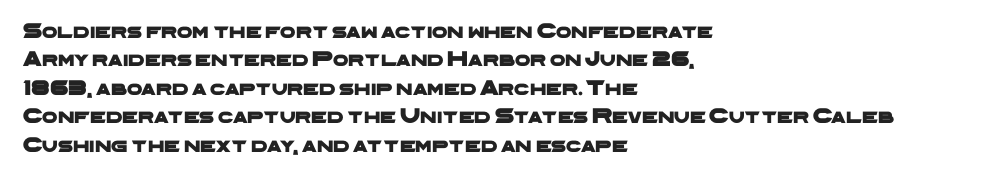
Q: Is the text underlined? A: No.
Q: How is the paragraph aligned? A: Left-aligned.
Q: Is the spacing between letters normal or unusually wide? A: Normal.
Q: Is the spacing between lines tight, normal or loose? A: Normal.
